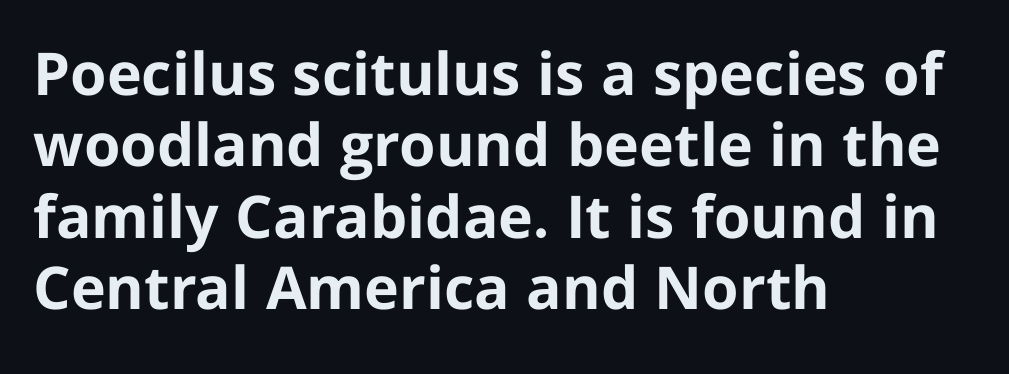
The image shows 59 px bold sans-serif type, upright; set left-aligned, line spacing 1.21x, normal letter spacing, not underlined; low stroke contrast and a medium x-height.
